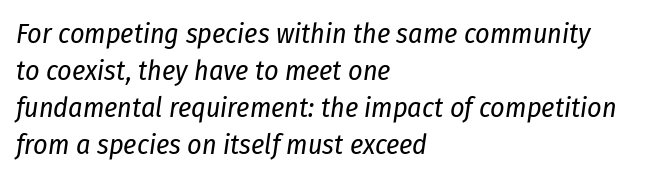
The gap between lines stays unmarked. The line-height multiplier appears to be the usual default. The rendering keeps characters at their native spacing. Looks like regular typesetting: each glyph gets only the width it needs. Style check: oblique. These lines are set flush left with a ragged right edge.
